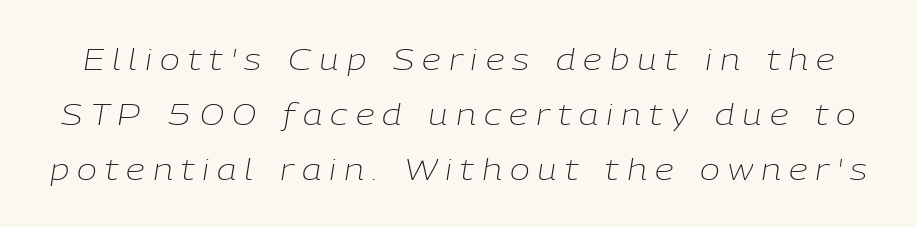
Q: Is the text bold? A: No.
Q: Is the text italic (slanted)? A: Yes, it leans right by about 9 degrees.
Q: Is the text underlined? A: No.
Q: Is the spacing between letters normal or unusually wide? A: Unusually wide.
Q: Width (condensed, normal, or wide)? A: Normal.
Q: Stroke contrast? A: Low.
Q: x-height? A: Medium.
Q: Monospaced? A: No.
